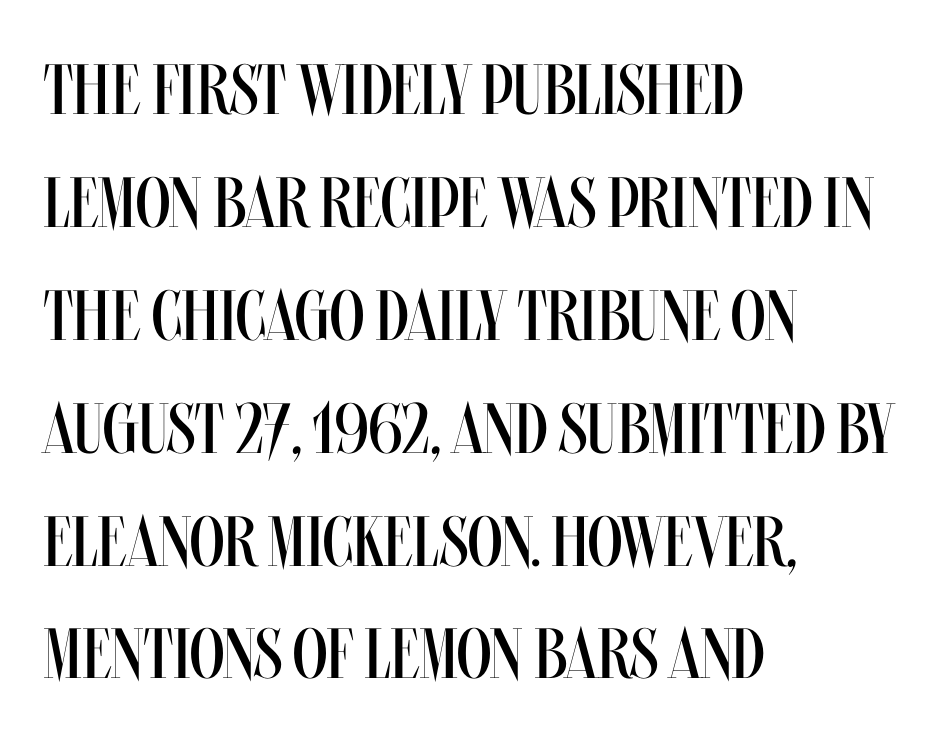
A light-to-regular cut is what we see here. The rows are spaced the way most documents space them. This sample has the flowing, uneven cadence of proportional lettering. A roman cut, with each character standing at attention. The text block is weighted toward the left margin, trailing off unevenly rightward.
